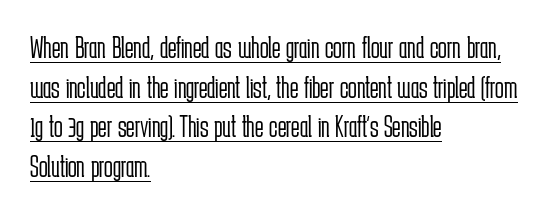
Q: Is the text bold? A: No.
Q: Is the text italic (slanted)? A: No, it is upright.
Q: Is the typeface a serif or a sans-serif typeface? A: Sans-serif.
Q: Is the text underlined? A: Yes.
Q: How is the paragraph aligned? A: Left-aligned.
Q: Is the spacing between letters normal or unusually wide? A: Normal.
Q: Width (condensed, normal, or wide)? A: Condensed.
Q: Stroke contrast? A: Low.
Q: x-height? A: Medium.
Q: Monospaced? A: No.
